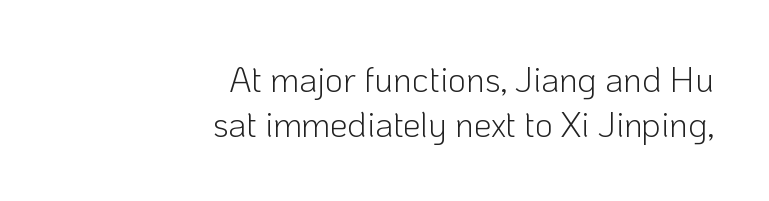
{"serif": "no", "italic": "no", "bold": "no", "weight": "light", "width": "normal", "stroke_contrast": "low", "x_height": "medium", "monospaced": "no", "underline": "no", "align": "right", "line_spacing": "normal", "line_spacing_ratio": 1.28, "letter_spacing": "normal", "letter_spacing_em": 0.0, "glyph_px": 35}
